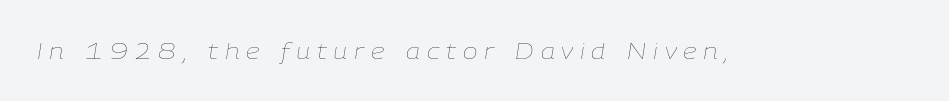
{"italic": "yes", "lean": "right", "slant_degrees": 9, "bold": "no", "underline": "no", "letter_spacing": "wide", "letter_spacing_em": 0.31, "glyph_px": 22}
